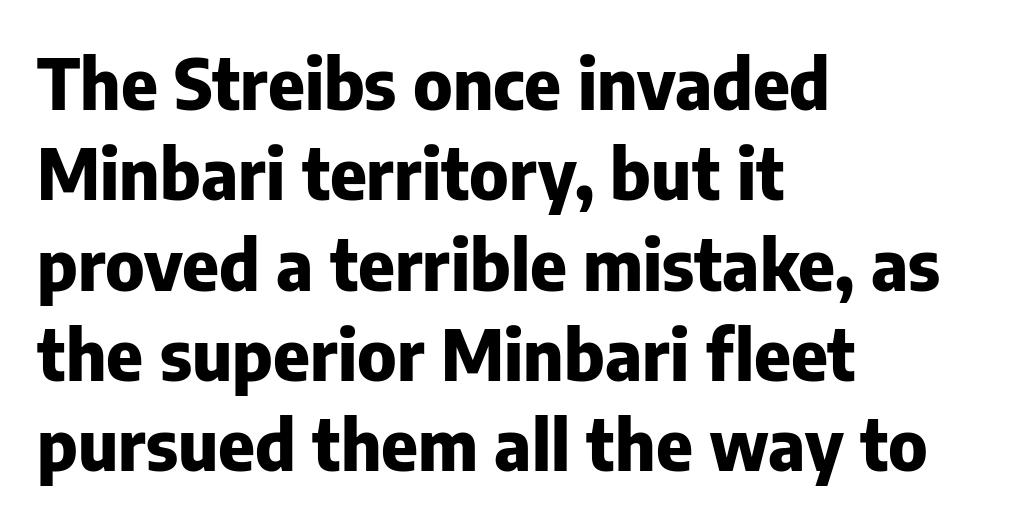
Q: Is the text bold? A: Yes.
Q: Is the text italic (slanted)? A: No, it is upright.
Q: Is the typeface a serif or a sans-serif typeface? A: Sans-serif.
Q: Is the text underlined? A: No.
Q: How is the paragraph aligned? A: Left-aligned.
Q: Is the spacing between letters normal or unusually wide? A: Normal.
Q: Is the spacing between lines tight, normal or loose? A: Normal.
Q: Width (condensed, normal, or wide)? A: Normal.
Q: Stroke contrast? A: Low.
Q: x-height? A: Medium.
Q: Monospaced? A: No.
